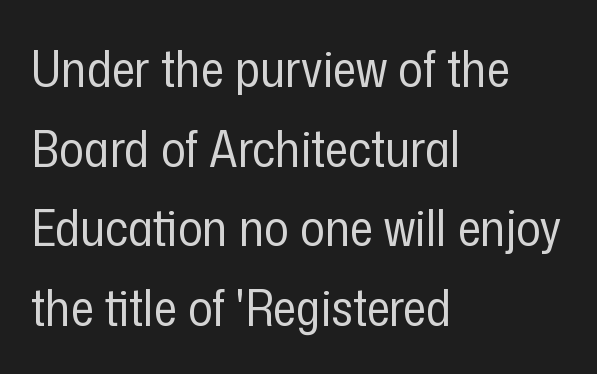
Q: Is the text bold? A: No.
Q: Is the text italic (slanted)? A: No, it is upright.
Q: Is the typeface a serif or a sans-serif typeface? A: Sans-serif.
Q: Is the text underlined? A: No.
Q: How is the paragraph aligned? A: Left-aligned.
Q: Is the spacing between letters normal or unusually wide? A: Normal.
Q: Is the spacing between lines tight, normal or loose? A: Normal.
Q: Width (condensed, normal, or wide)? A: Condensed.
Q: Stroke contrast? A: Low.
Q: x-height? A: Medium.
Q: Monospaced? A: No.
